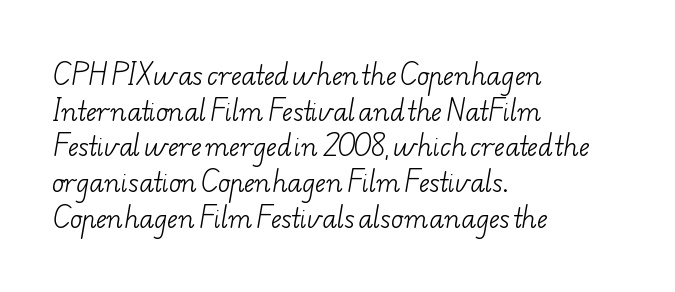
{"bold": "no", "underline": "no", "align": "left", "line_spacing": "normal", "line_spacing_ratio": 1.43, "letter_spacing": "normal", "letter_spacing_em": 0.0, "glyph_px": 25}
